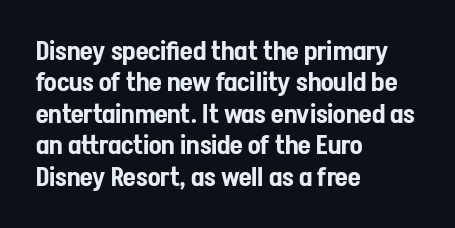
The image shows 26 px text type, upright; set left-aligned, line spacing 1.21x, normal letter spacing, not underlined.
